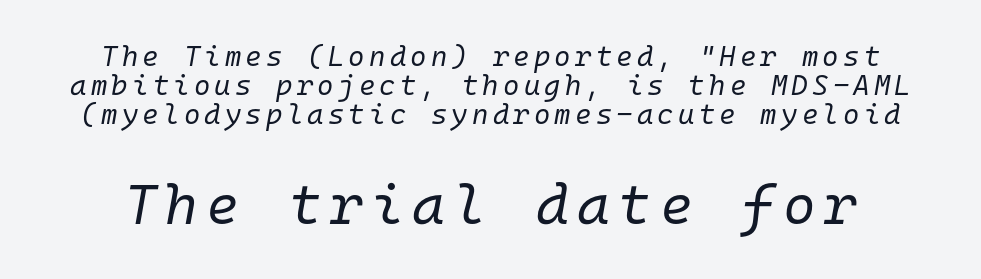
Italic: yes, the glyphs are oblique. Is there much room between lines? No — they nearly touch. The space beneath each line is pristine and unruled. Is this a fixed-width face? Yes — each glyph sits in an identical cell.
